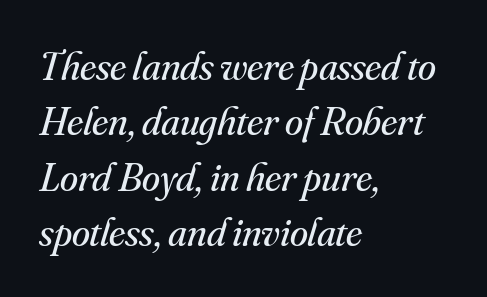
The compositor pushed each line to the left boundary. Glance below the letters and you will spot only blank space. Regarding leading, the lines here are spaced in the standard way. Here the designer chose a conventional face with non-uniform glyph widths. Does extra space separate the letters? No, they use regular spacing.
